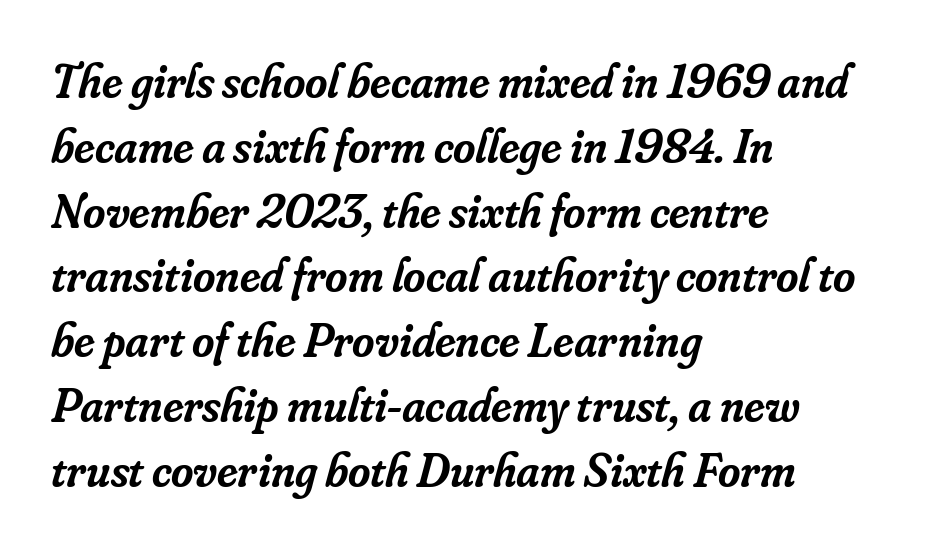
Q: Is the text bold? A: Semi-bold.
Q: Is the text italic (slanted)? A: Yes, it leans right by about 16 degrees.
Q: Is the typeface a serif or a sans-serif typeface? A: Serif.
Q: Is the text underlined? A: No.
Q: How is the paragraph aligned? A: Left-aligned.
Q: Is the spacing between letters normal or unusually wide? A: Normal.
Q: Is the spacing between lines tight, normal or loose? A: Normal.
Q: Width (condensed, normal, or wide)? A: Normal.
Q: Stroke contrast? A: Low.
Q: x-height? A: Small.
Q: Monospaced? A: No.
